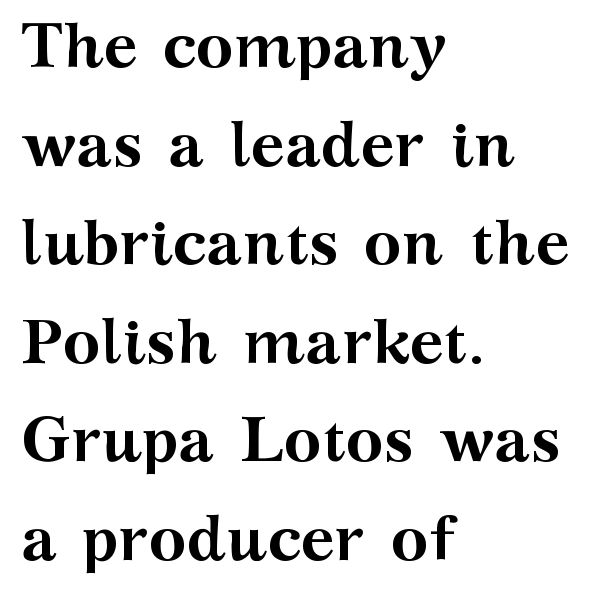
The image shows 64 px semibold, wide serif type, upright; set left-aligned, normal line spacing (1.54x), normal letter spacing, not underlined; medium stroke contrast and a medium x-height.
